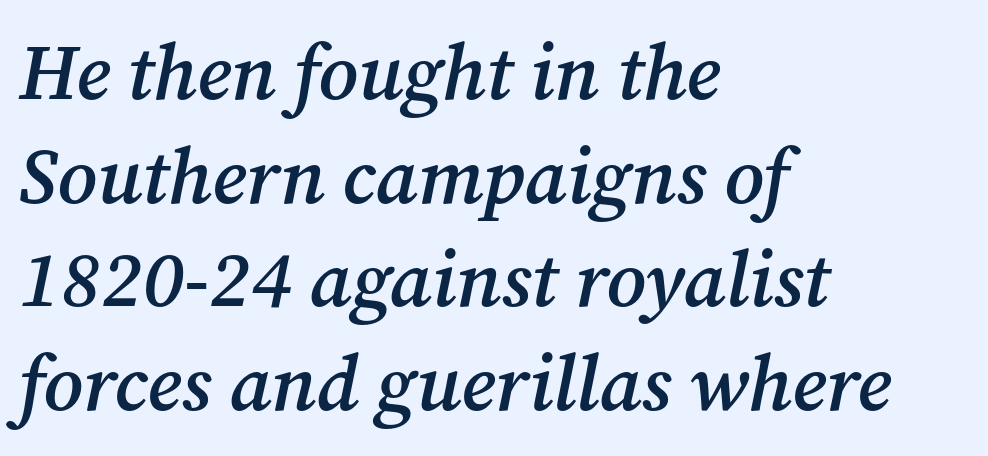
{"serif": "yes", "italic": "yes", "lean": "right", "slant_degrees": 12, "bold": "semi", "weight": "semibold", "width": "normal", "stroke_contrast": "medium", "x_height": "medium", "monospaced": "no", "underline": "no", "align": "left", "line_spacing": "normal", "line_spacing_ratio": 1.33, "letter_spacing": "normal", "letter_spacing_em": 0.0, "glyph_px": 78}
